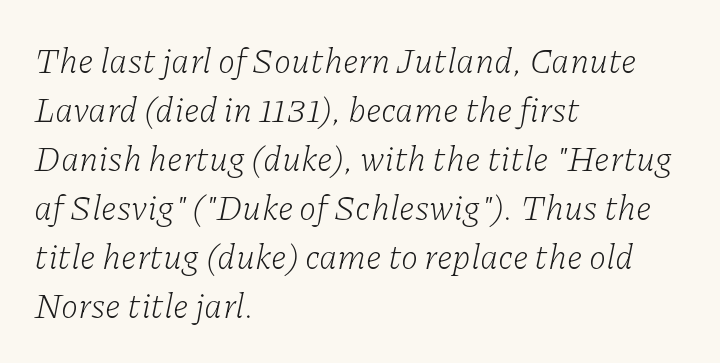
Q: Is the text bold? A: No.
Q: Is the text italic (slanted)? A: Yes, it leans right by about 11 degrees.
Q: Is the typeface a serif or a sans-serif typeface? A: Serif.
Q: Is the text underlined? A: No.
Q: How is the paragraph aligned? A: Left-aligned.
Q: Is the spacing between letters normal or unusually wide? A: Normal.
Q: Is the spacing between lines tight, normal or loose? A: Normal.
Q: Width (condensed, normal, or wide)? A: Normal.
Q: Stroke contrast? A: Low.
Q: x-height? A: Medium.
Q: Monospaced? A: No.
